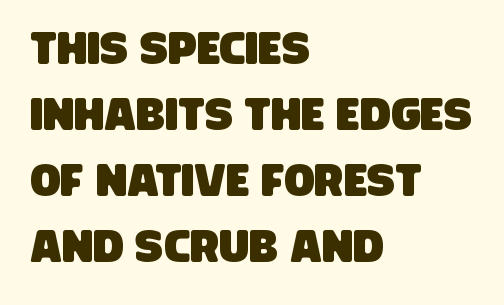
Rule under the text: the space is simply empty. The face used here is proportionally spaced, like ordinary book or web type. The line texture is even and compact thanks to regular tracking. Stroke terminals: plain, sans-serif.
